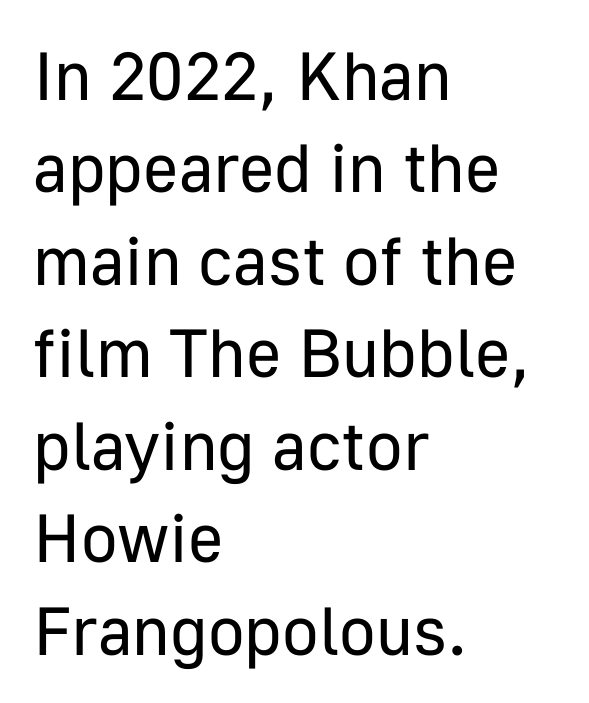
Reading down the column, the eye jumps a familiar distance to each next line. Designer's note — italics off, roman on. This sample uses a sans-serif face. Inter-character spacing is left at the font's built-in metrics.
